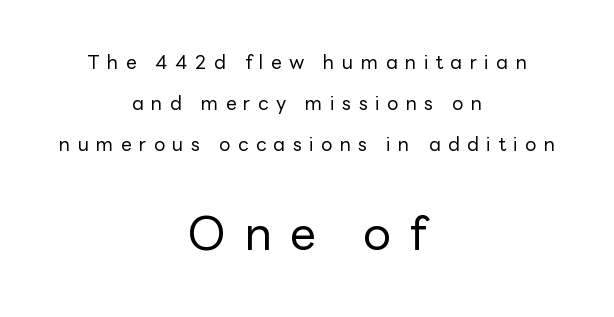
The image shows 47 px regular-weight sans-serif type, upright; set centered, loose line spacing (2.15x), unusually wide letter spacing (+0.39 em), not underlined; the second (bottom) block is 2.47x larger; low stroke contrast and a medium x-height.
